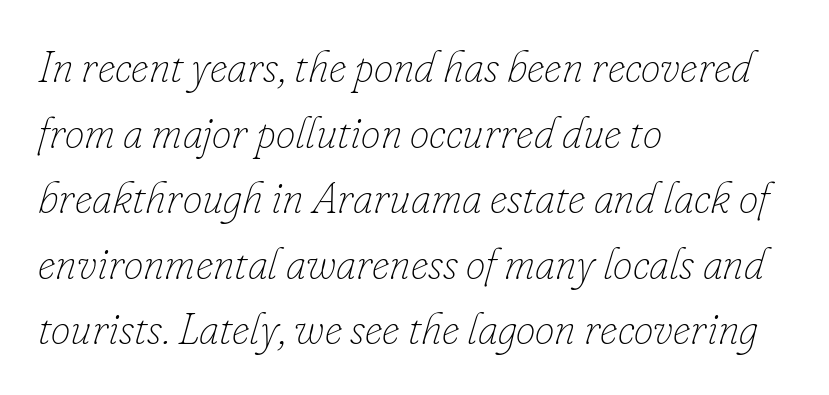
Summary of weight: not heavy and not bold. Each word holds together tightly as a unit, with standard inter-letter gaps. Has an underline been added? It has not. Compared with a centered layout, this one pins lines to the left instead. Is this a fixed-width face? No — the glyphs have proportional, varying widths. Vertically, the passage feels balanced, rows spaced as you'd expect.
